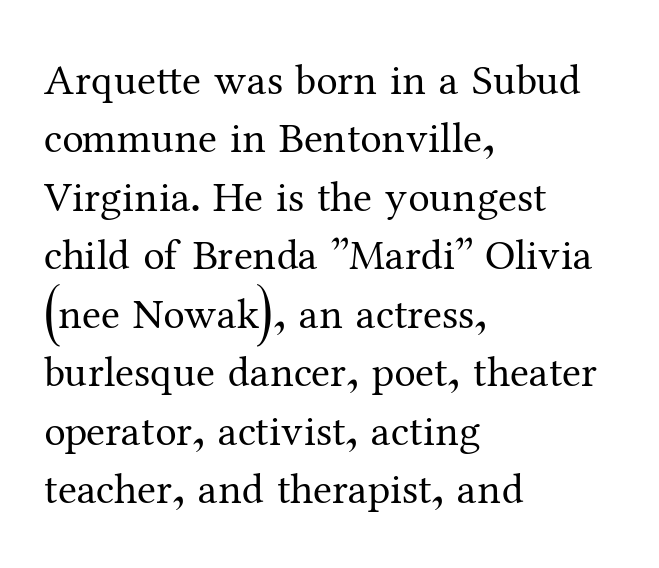
{"serif": "yes", "italic": "no", "bold": "no", "weight": "regular", "width": "normal", "stroke_contrast": "medium", "x_height": "medium", "monospaced": "no", "underline": "no", "align": "left", "line_spacing": "normal", "line_spacing_ratio": 1.36, "letter_spacing": "normal", "letter_spacing_em": 0.0, "glyph_px": 43}
